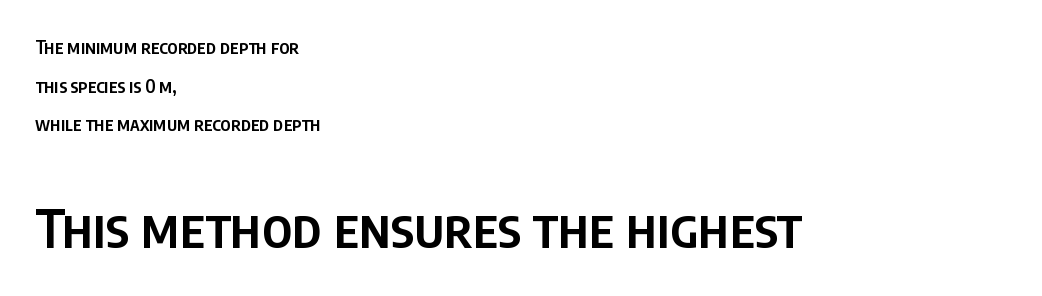
Nothing unusual about the tracking: characters are spaced as the font intends. Ordinary non-slanted type is in use. Note: no serifs on the glyphs. Typographic density is moderately raised because the face is semibold. Vertical spacing — loose.
